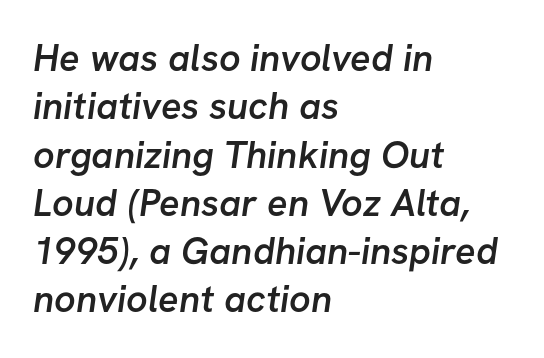
{"serif": "no", "bold": "semi", "weight": "semibold", "width": "normal", "stroke_contrast": "low", "x_height": "medium", "monospaced": "no", "underline": "no", "align": "left", "line_spacing": "normal", "line_spacing_ratio": 1.27, "letter_spacing": "normal", "letter_spacing_em": 0.0, "glyph_px": 38}
